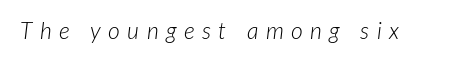
The image shows 23 px text type, italic (leaning right); set unusually wide letter spacing (+0.32 em), not underlined.
